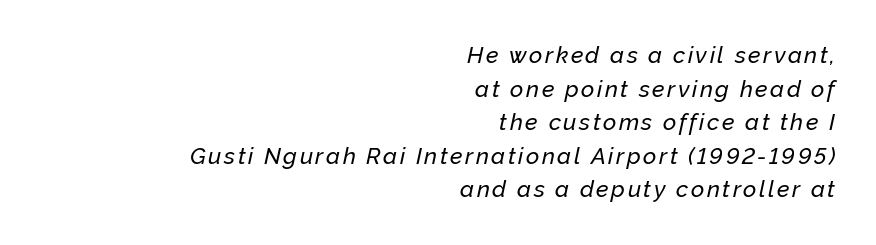
{"italic": "yes", "lean": "right", "slant_degrees": 12, "underline": "no", "align": "right", "line_spacing": "normal", "line_spacing_ratio": 1.46, "glyph_px": 23}
